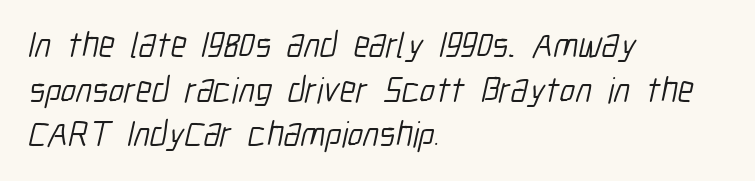
Nope, no serifs anywhere on these letters. The gap between lines stays unmarked. Proportional: the letters do not fall into vertical columns. Glyph-to-glyph distance matches everyday printed text. Layout note: lines flush left.
